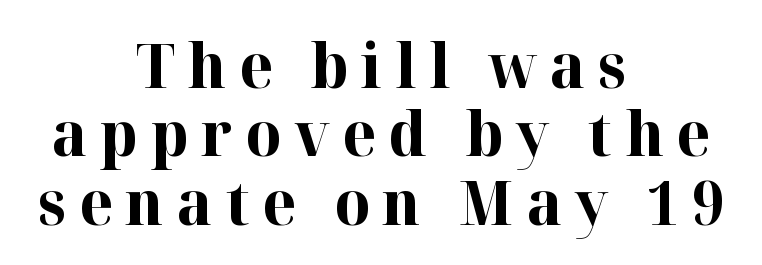
Q: Is the text bold? A: Yes.
Q: Is the text italic (slanted)? A: No, it is upright.
Q: Is the typeface a serif or a sans-serif typeface? A: Serif.
Q: Is the text underlined? A: No.
Q: How is the paragraph aligned? A: Centered.
Q: Is the spacing between letters normal or unusually wide? A: Unusually wide.
Q: Is the spacing between lines tight, normal or loose? A: Tight.
Q: Width (condensed, normal, or wide)? A: Normal.
Q: Stroke contrast? A: High.
Q: x-height? A: Medium.
Q: Monospaced? A: No.
